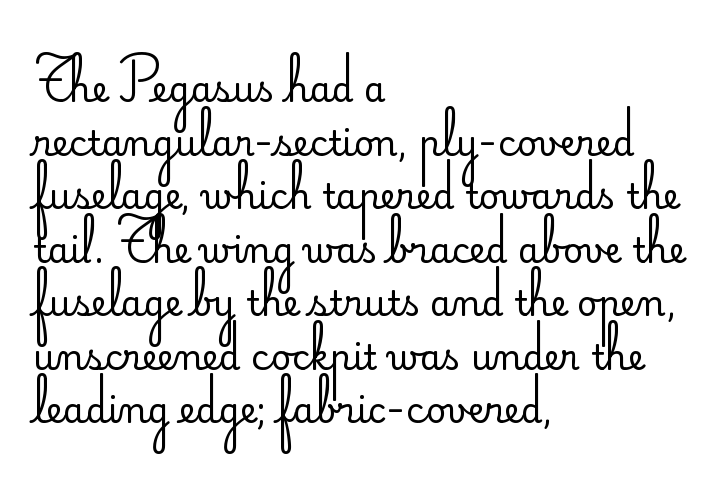
The space directly below the letters is spotless. Each letter keeps its own natural width here, so spacing adapts to shape. Whoever set this chose a conventional vertical rhythm. Letterform terminals end flat and unadorned throughout the passage. If you drew a ruler down the left edge, every line would touch it. A typesetter would mark this as roman, not italic.
